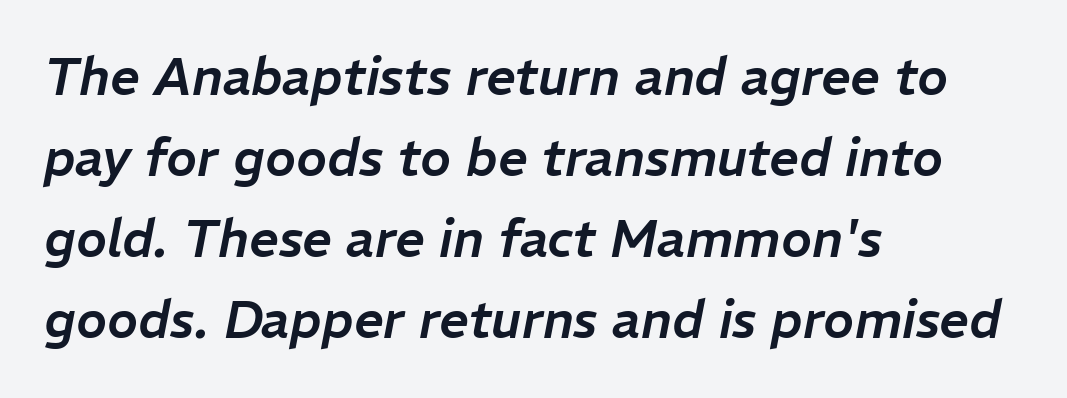
The image shows 52 px text type, italic (leaning right); set left-aligned, normal line spacing (1.56x), normal letter spacing, not underlined; low stroke contrast and a medium x-height.
